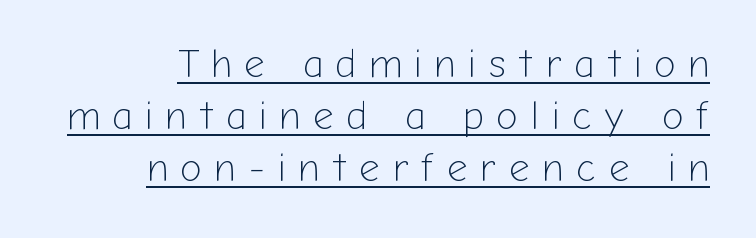
The image shows 40 px light sans-serif type, upright; set right-aligned, normal line spacing (1.3x), unusually wide letter spacing (+0.32 em), underlined; low stroke contrast and a medium x-height.
